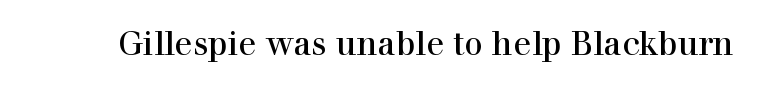
Q: Is the text italic (slanted)? A: No, it is upright.
Q: Is the typeface a serif or a sans-serif typeface? A: Serif.
Q: Is the text underlined? A: No.
Q: Is the spacing between letters normal or unusually wide? A: Normal.
Q: Width (condensed, normal, or wide)? A: Normal.
Q: x-height? A: Medium.
Q: Monospaced? A: No.
